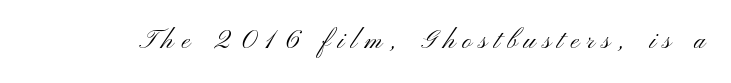
Q: Is the text bold? A: No.
Q: Is the text italic (slanted)? A: Yes.
Q: Is the text underlined? A: No.
Q: Is the spacing between letters normal or unusually wide? A: Unusually wide.
